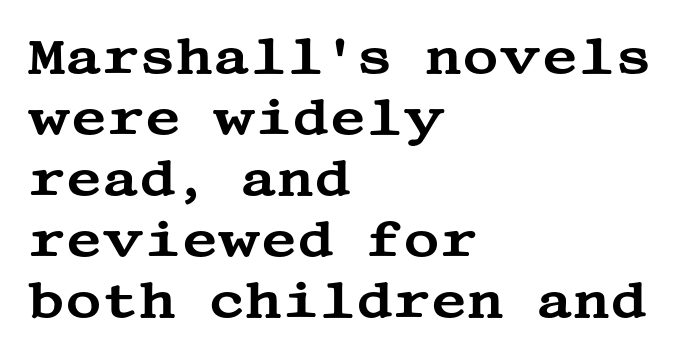
What kind of face is this? One with serifs. Every row of glyphs begins at an identical x-position on the left. Quick note: not italic, upright. The passage shown is not underscored anywhere.
